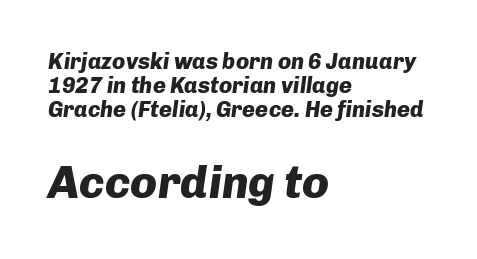
The image shows 45 px heavy type, italic (leaning right); set left-aligned, tight line spacing (1.08x), normal letter spacing, not underlined; the second (bottom) block is 2.05x larger; low stroke contrast and a medium x-height.
